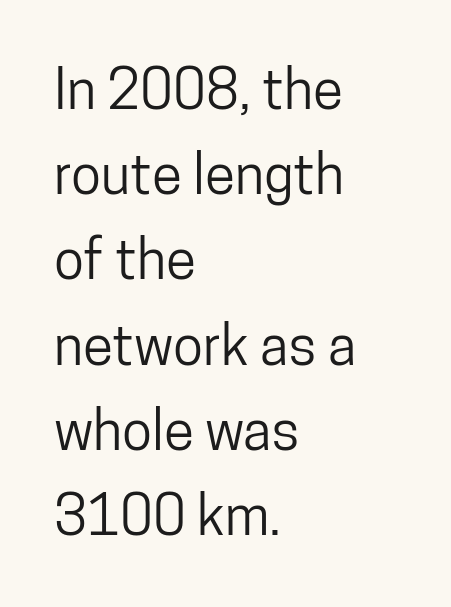
Q: Is the text italic (slanted)? A: No, it is upright.
Q: Is the typeface a serif or a sans-serif typeface? A: Sans-serif.
Q: Is the text underlined? A: No.
Q: How is the paragraph aligned? A: Left-aligned.
Q: Is the spacing between letters normal or unusually wide? A: Normal.
Q: Is the spacing between lines tight, normal or loose? A: Normal.
Q: Width (condensed, normal, or wide)? A: Condensed.
Q: Stroke contrast? A: Low.
Q: x-height? A: Medium.
Q: Monospaced? A: No.
